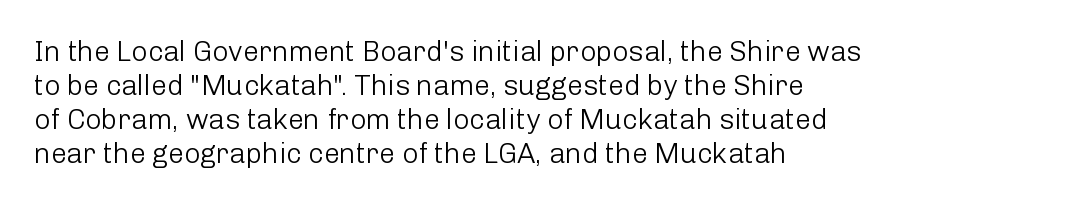
{"serif": "no", "italic": "no", "bold": "no", "weight": "light", "width": "normal", "stroke_contrast": "low", "x_height": "medium", "monospaced": "no", "underline": "no", "align": "left", "line_spacing_ratio": 1.22, "letter_spacing": "normal", "letter_spacing_em": 0.0, "glyph_px": 28}
